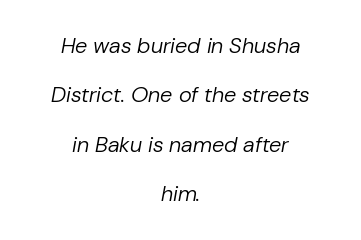
The image shows 22 px text type, italic (leaning right); set centered, loose line spacing (2.25x), normal letter spacing, not underlined.
